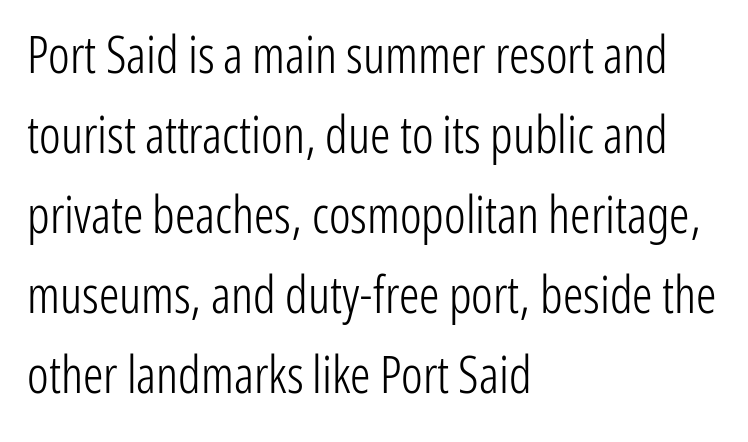
Character widths vary here, with narrow letters taking less room than wide ones. Line beginnings align vertically; line endings do not. Does extra space separate the letters? No, they use regular spacing. The designer went with a sans here, leaving each stem footless. The specimen omits any rule beneath the text block's lines.
